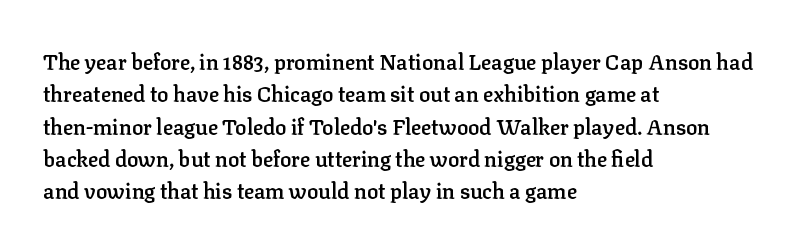
Q: Is the text bold? A: Semi-bold.
Q: Is the text italic (slanted)? A: No, it is upright.
Q: Is the text underlined? A: No.
Q: How is the paragraph aligned? A: Left-aligned.
Q: Is the spacing between letters normal or unusually wide? A: Normal.
Q: Is the spacing between lines tight, normal or loose? A: Normal.
